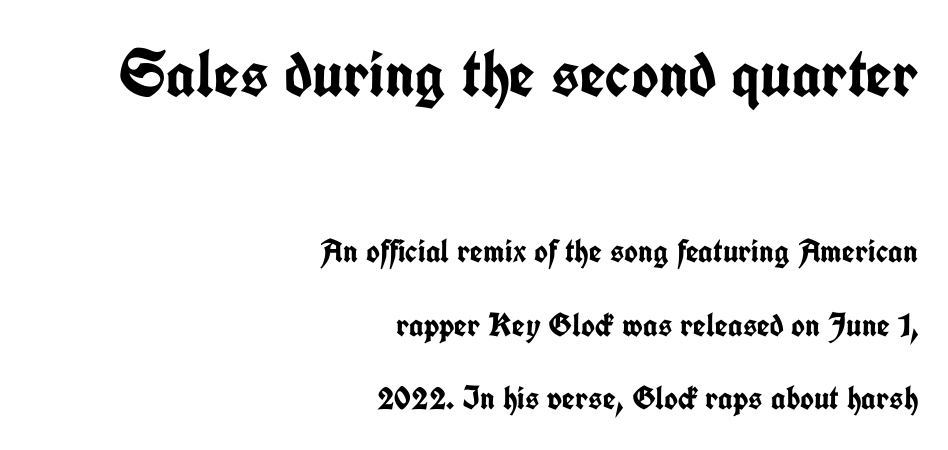
Q: Is the text bold? A: Yes.
Q: Is the text italic (slanted)? A: No, it is upright.
Q: Is the typeface a serif or a sans-serif typeface? A: Sans-serif.
Q: Is the text underlined? A: No.
Q: How is the paragraph aligned? A: Right-aligned.
Q: Is the spacing between letters normal or unusually wide? A: Normal.
Q: Is the spacing between lines tight, normal or loose? A: Loose.
Q: Which block of text is set in a larger size, the first (top) or the second (bottom)? A: The first (top) one.
Q: Width (condensed, normal, or wide)? A: Condensed.
Q: Stroke contrast? A: Low.
Q: x-height? A: Medium.
Q: Monospaced? A: No.
